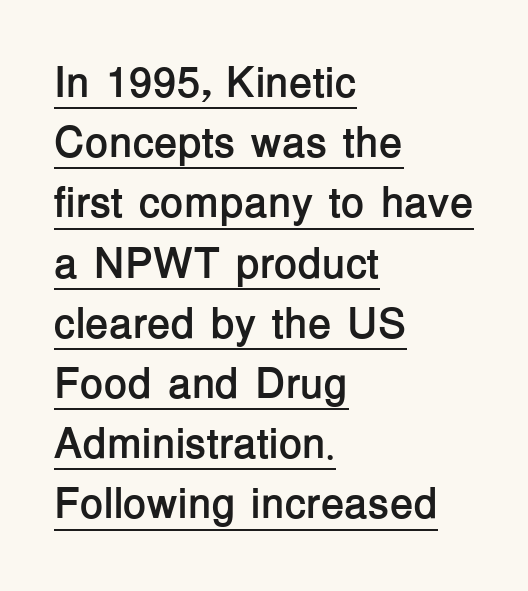
Q: Is the text bold? A: Yes.
Q: Is the text italic (slanted)? A: No, it is upright.
Q: Is the typeface a serif or a sans-serif typeface? A: Sans-serif.
Q: Is the text underlined? A: Yes.
Q: How is the paragraph aligned? A: Left-aligned.
Q: Is the spacing between letters normal or unusually wide? A: Normal.
Q: Is the spacing between lines tight, normal or loose? A: Normal.
Q: Width (condensed, normal, or wide)? A: Normal.
Q: Stroke contrast? A: Low.
Q: x-height? A: Medium.
Q: Monospaced? A: No.
